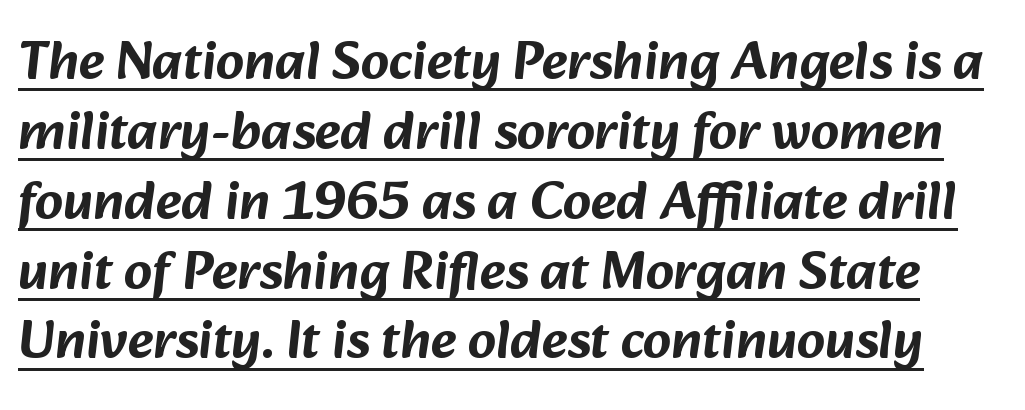
The image shows 55 px sans-serif type; set normal line spacing (1.27x), normal letter spacing, underlined; low stroke contrast and a medium x-height.
